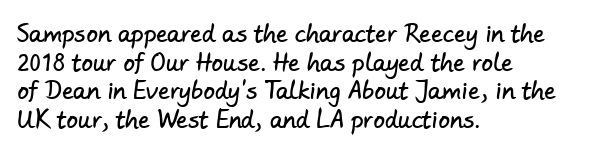
{"underline": "no", "align": "left", "line_spacing": "normal", "line_spacing_ratio": 1.25, "letter_spacing": "normal", "letter_spacing_em": 0.0, "glyph_px": 23}
